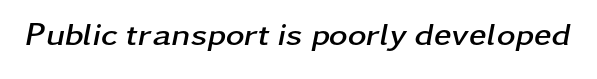
Q: Is the text bold? A: Yes.
Q: Is the text italic (slanted)? A: Yes, it leans right by about 11 degrees.
Q: Is the text underlined? A: No.
Q: Is the spacing between letters normal or unusually wide? A: Normal.
Q: Width (condensed, normal, or wide)? A: Wide.
Q: Stroke contrast? A: Low.
Q: x-height? A: Medium.
Q: Monospaced? A: No.
